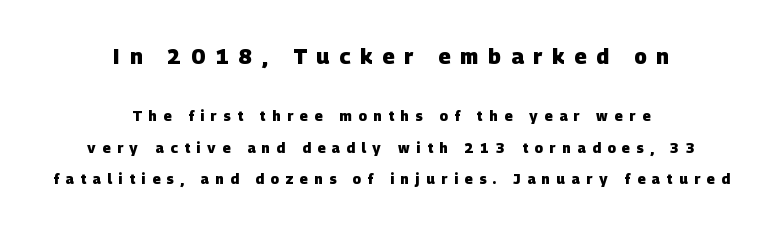
{"bold": "yes", "underline": "no", "align": "center", "line_spacing": "loose", "line_spacing_ratio": 2.25, "letter_spacing": "wide", "letter_spacing_em": 0.47, "larger_block": "first", "size_ratio": 1.5, "glyph_px": 21}
